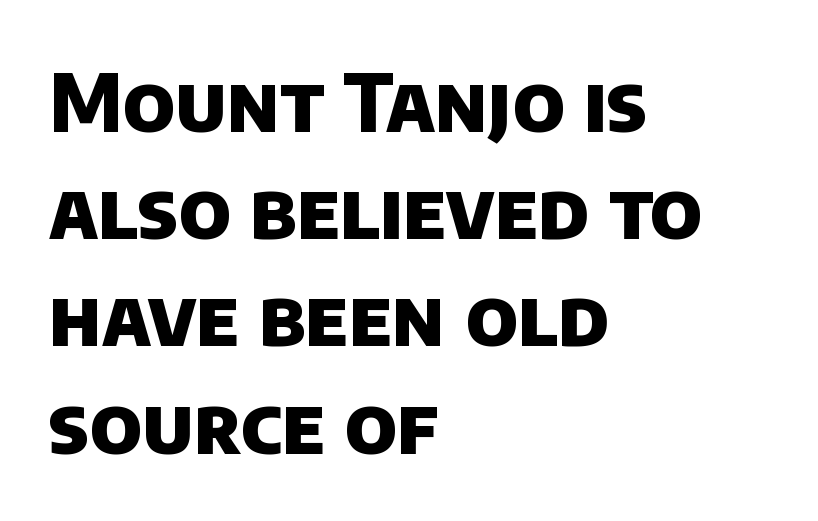
The image shows 80 px heavy sans-serif type; set left-aligned, normal line spacing (1.34x), normal letter spacing, not underlined; low stroke contrast and a large x-height.
